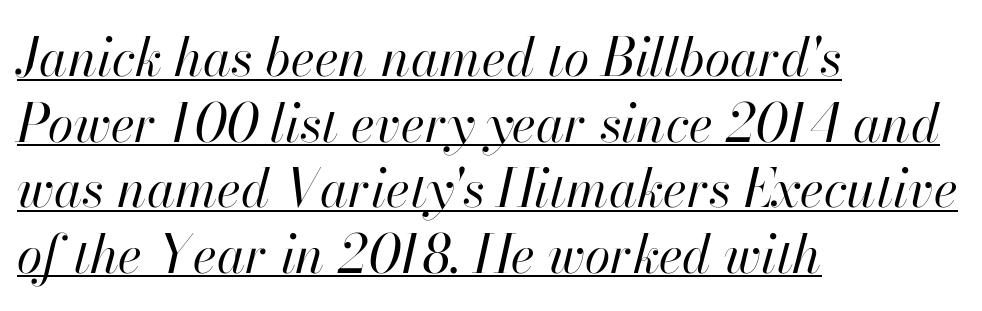
Q: Is the text bold? A: No.
Q: Is the text italic (slanted)? A: Yes, it leans right by about 13 degrees.
Q: Is the text underlined? A: Yes.
Q: How is the paragraph aligned? A: Left-aligned.
Q: Is the spacing between letters normal or unusually wide? A: Normal.
Q: Is the spacing between lines tight, normal or loose? A: Normal.
Q: Width (condensed, normal, or wide)? A: Normal.
Q: Stroke contrast? A: High.
Q: x-height? A: Small.
Q: Monospaced? A: No.
